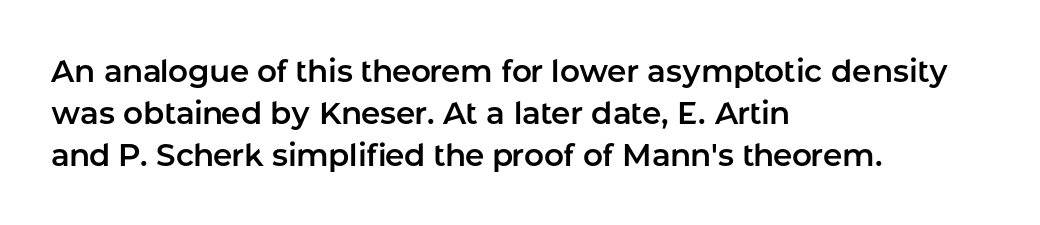
{"serif": "no", "italic": "no", "width": "normal", "stroke_contrast": "low", "x_height": "medium", "monospaced": "no", "underline": "no", "align": "left", "line_spacing": "normal", "line_spacing_ratio": 1.35, "letter_spacing": "normal", "letter_spacing_em": 0.0, "glyph_px": 31}
